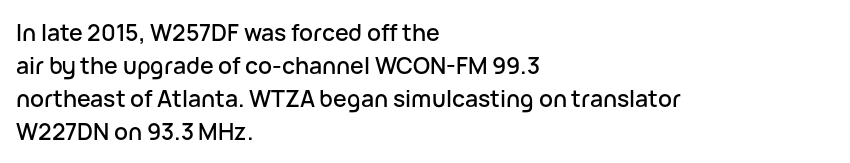
{"italic": "no", "underline": "no", "align": "left", "line_spacing": "normal", "line_spacing_ratio": 1.43, "letter_spacing": "normal", "letter_spacing_em": 0.0, "glyph_px": 23}
